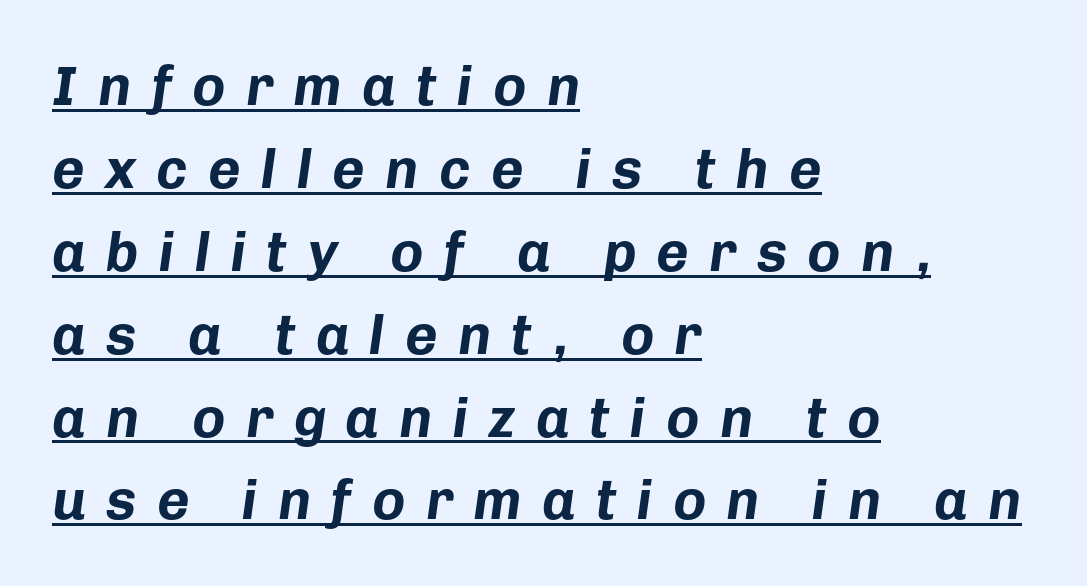
The image shows 56 px bold type, italic (leaning right); set left-aligned, normal line spacing (1.48x), unusually wide letter spacing (+0.36 em), underlined; low stroke contrast and a medium x-height.
